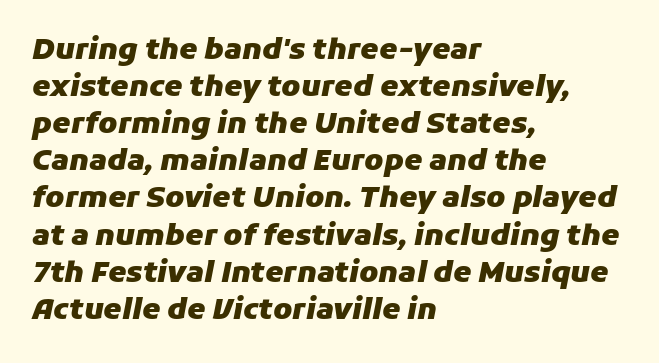
The image shows 29 px heavy type, italic (leaning right); set left-aligned, normal line spacing (1.28x), normal letter spacing, not underlined; low stroke contrast and a medium x-height.
